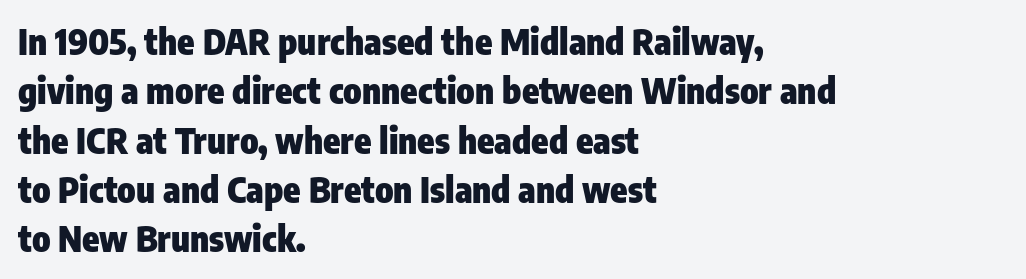
The image shows 35 px heavy, condensed sans-serif type, upright; set left-aligned, normal line spacing (1.41x), normal letter spacing, not underlined; low stroke contrast and a medium x-height.
